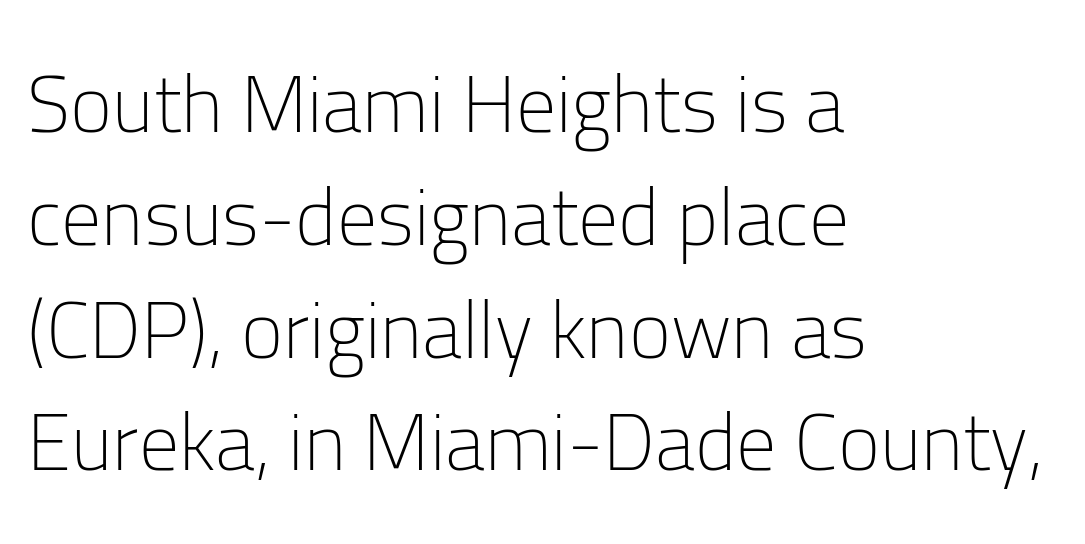
Q: Is the text bold? A: No.
Q: Is the text italic (slanted)? A: No, it is upright.
Q: Is the typeface a serif or a sans-serif typeface? A: Sans-serif.
Q: Is the text underlined? A: No.
Q: How is the paragraph aligned? A: Left-aligned.
Q: Is the spacing between letters normal or unusually wide? A: Normal.
Q: Is the spacing between lines tight, normal or loose? A: Normal.
Q: Width (condensed, normal, or wide)? A: Normal.
Q: Stroke contrast? A: Low.
Q: x-height? A: Medium.
Q: Monospaced? A: No.
